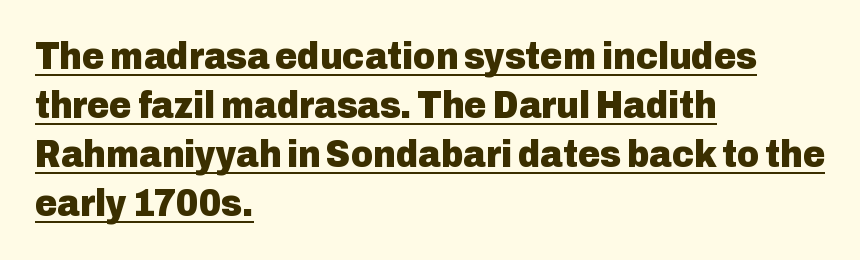
{"serif": "no", "italic": "no", "bold": "yes", "weight": "heavy", "width": "normal", "stroke_contrast": "low", "x_height": "medium", "monospaced": "no", "underline": "yes", "align": "left", "line_spacing": "normal", "line_spacing_ratio": 1.29, "letter_spacing": "normal", "letter_spacing_em": 0.0, "glyph_px": 38}
